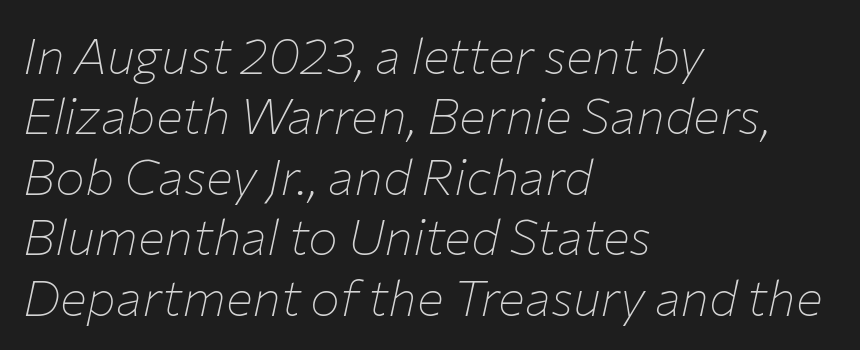
The image shows 50 px thin type, italic (leaning right); set left-aligned, line spacing 1.21x, normal letter spacing, not underlined; low stroke contrast and a medium x-height.
